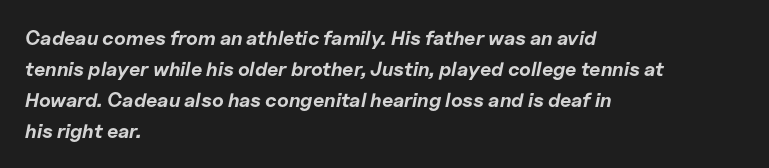
Q: Is the text bold? A: Yes.
Q: Is the text italic (slanted)? A: Yes, it leans right by about 11 degrees.
Q: Is the text underlined? A: No.
Q: How is the paragraph aligned? A: Left-aligned.
Q: Is the spacing between letters normal or unusually wide? A: Normal.
Q: Is the spacing between lines tight, normal or loose? A: Normal.
